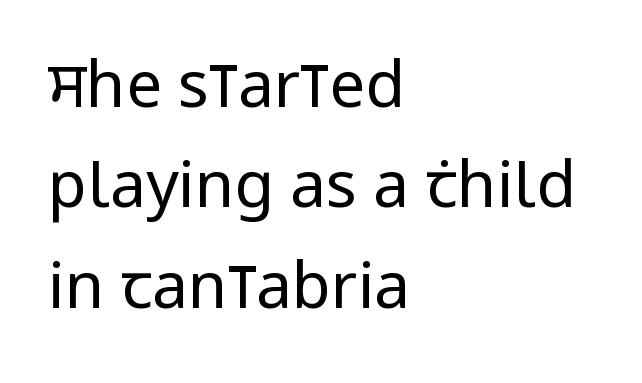
{"serif": "no", "italic": "no", "bold": "no", "weight": "regular", "width": "condensed", "stroke_contrast": "low", "x_height": "large", "monospaced": "no", "underline": "no", "align": "left", "line_spacing": "normal", "line_spacing_ratio": 1.57, "letter_spacing": "normal", "letter_spacing_em": 0.0, "glyph_px": 64}
